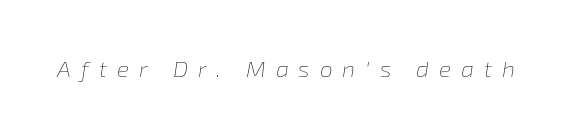
The image shows 23 px text type, italic (leaning right); set unusually wide letter spacing (+0.43 em), not underlined.
